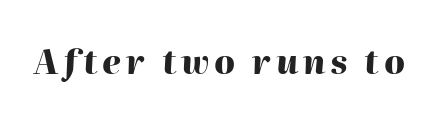
{"italic": "yes", "lean": "right", "slant_degrees": 2, "bold": "yes", "weight": "heavy", "width": "normal", "stroke_contrast": "high", "x_height": "medium", "monospaced": "no", "underline": "no", "glyph_px": 34}
